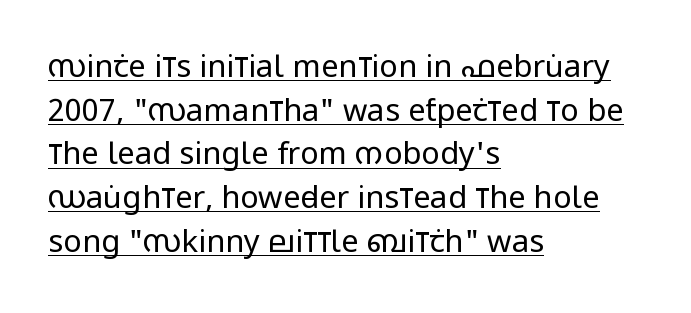
{"serif": "no", "italic": "no", "bold": "no", "weight": "regular", "width": "condensed", "stroke_contrast": "low", "x_height": "large", "monospaced": "no", "underline": "yes", "align": "left", "line_spacing": "normal", "line_spacing_ratio": 1.41, "letter_spacing": "normal", "letter_spacing_em": 0.0, "glyph_px": 31}
